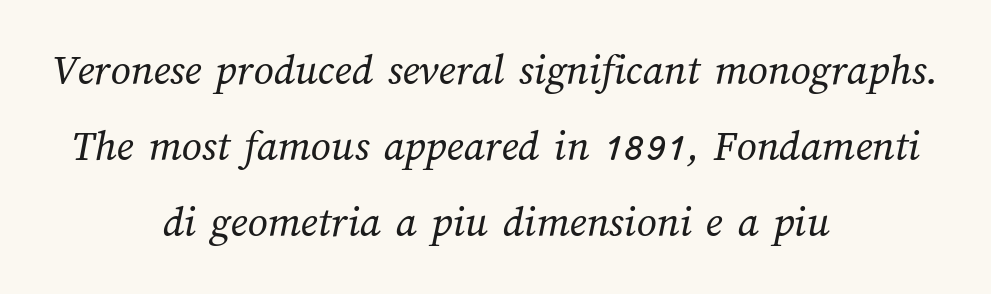
Compared with a flush-left layout, this one balances lines on the center instead. Each word holds together tightly as a unit, with standard inter-letter gaps. Nobody drew a line under any word here. No heavy texture on the line: the type isn't bold.
